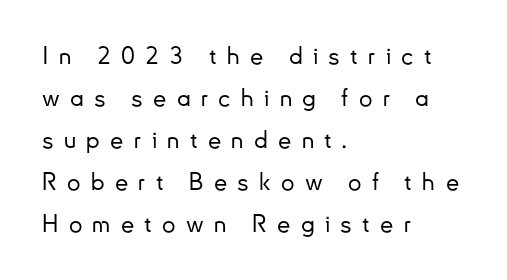
Quick note: underline off. Layout note: lines flush left. Look at the tracking — it's clearly loosened, letters drifting apart. When letters stand straight like this, we call the style roman or upright.
